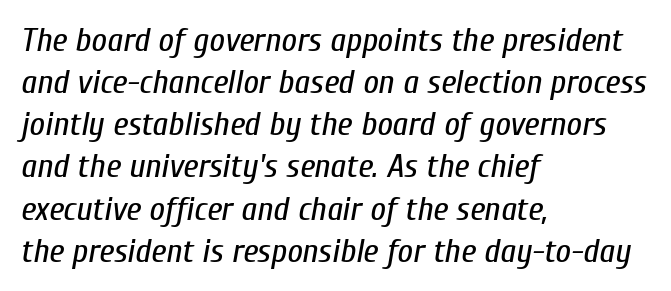
Nothing unusual about the tracking: characters are spaced as the font intends. Line beginnings align vertically; line endings do not. Proportional: the letters do not fall into vertical columns. The weight tops out at a normal text grade.
